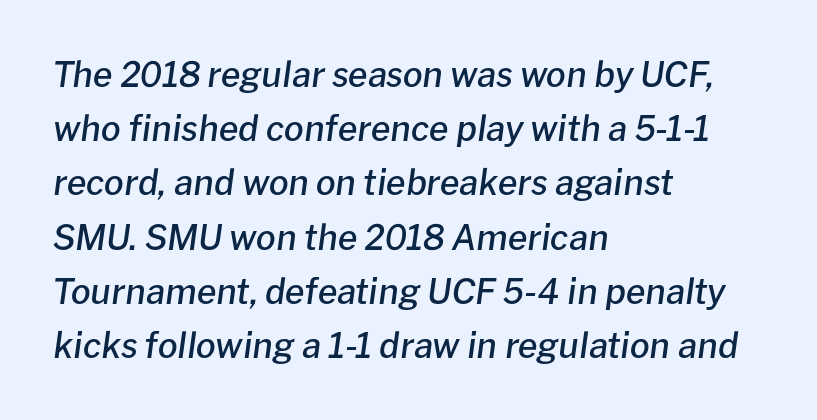
The image shows 35 px semibold type, italic (leaning right); set left-aligned, normal line spacing (1.55x), normal letter spacing, not underlined; low stroke contrast and a medium x-height.
